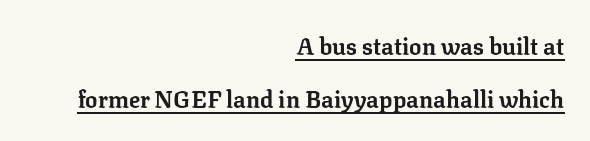
{"italic": "no", "bold": "yes", "underline": "yes", "align": "right", "line_spacing": "loose", "line_spacing_ratio": 2.3, "letter_spacing": "normal", "letter_spacing_em": 0.0, "glyph_px": 23}
